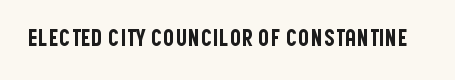
{"italic": "no", "underline": "no", "letter_spacing": "normal", "letter_spacing_em": 0.0, "glyph_px": 23}
